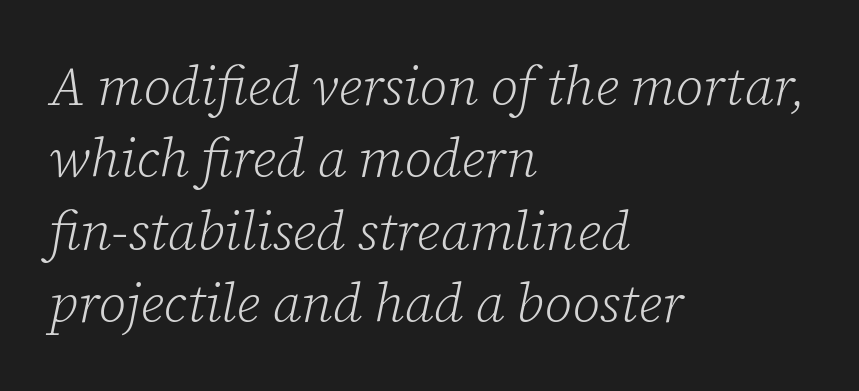
The image shows 54 px light serif type, italic (leaning right); set left-aligned, normal line spacing (1.34x), normal letter spacing, not underlined; low stroke contrast and a medium x-height.
